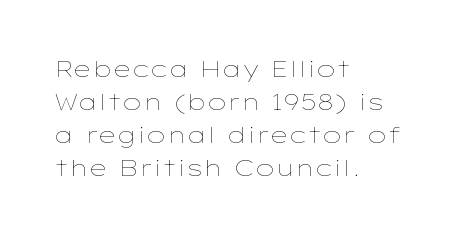
The image shows 23 px text type, upright; set left-aligned, normal line spacing (1.43x), normal letter spacing, not underlined.
